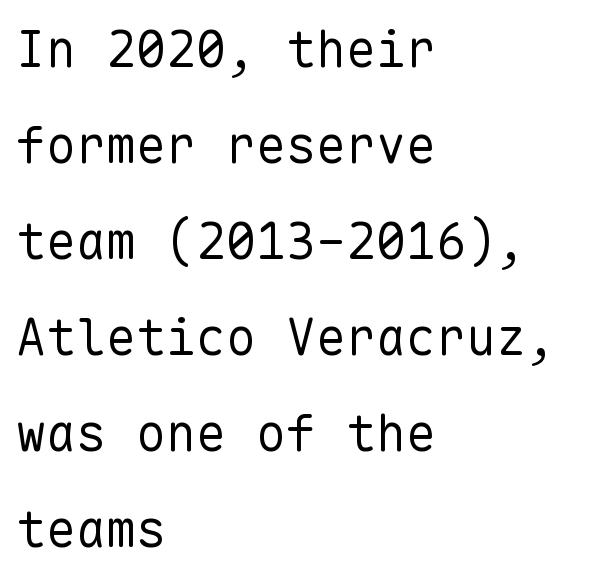
The image shows 50 px regular-weight sans-serif type, upright, monospaced; set left-aligned, loose line spacing (1.92x), normal letter spacing, not underlined; low stroke contrast and a medium x-height.
